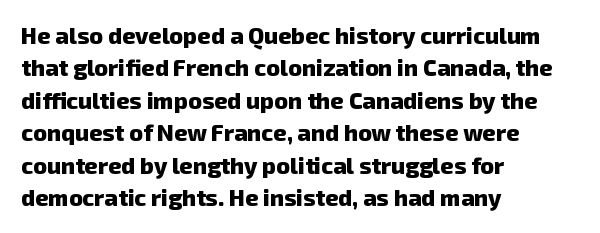
Teacher's note: observe the even left margin — that is flush-left alignment. This is heavy type, rendered in bold. Compared with typical body copy, the letter spacing here is the same. Is there much room between lines? A standard amount, neither cramped nor airy. Lines of text with bare space underneath.
